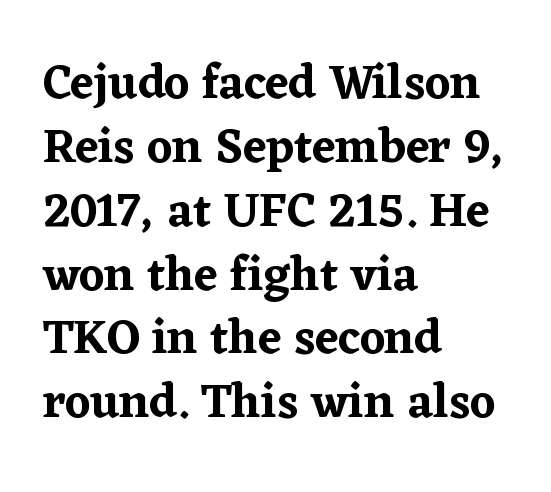
{"serif": "yes", "italic": "no", "width": "normal", "stroke_contrast": "low", "x_height": "medium", "monospaced": "no", "underline": "no", "align": "left", "line_spacing": "normal", "line_spacing_ratio": 1.33, "letter_spacing": "normal", "letter_spacing_em": 0.0, "glyph_px": 48}
